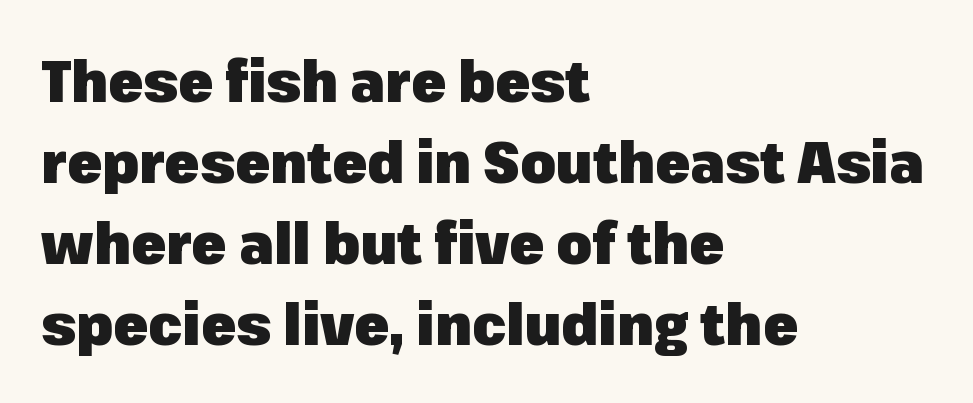
The image shows 57 px heavy sans-serif type, upright; set left-aligned, normal line spacing (1.42x), normal letter spacing, not underlined; low stroke contrast and a medium x-height.
